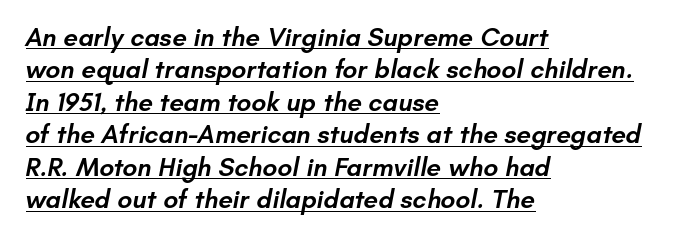
Q: Is the text bold? A: Semi-bold.
Q: Is the text underlined? A: Yes.
Q: How is the paragraph aligned? A: Left-aligned.
Q: Is the spacing between letters normal or unusually wide? A: Normal.
Q: Is the spacing between lines tight, normal or loose? A: Normal.
